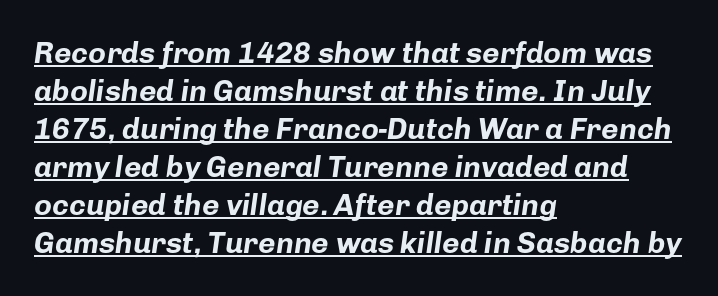
Q: Is the text bold? A: Yes.
Q: Is the text italic (slanted)? A: Yes, it leans right by about 8 degrees.
Q: Is the text underlined? A: Yes.
Q: How is the paragraph aligned? A: Left-aligned.
Q: Is the spacing between letters normal or unusually wide? A: Normal.
Q: Is the spacing between lines tight, normal or loose? A: Normal.
Q: Width (condensed, normal, or wide)? A: Normal.
Q: Stroke contrast? A: Low.
Q: x-height? A: Medium.
Q: Monospaced? A: No.
